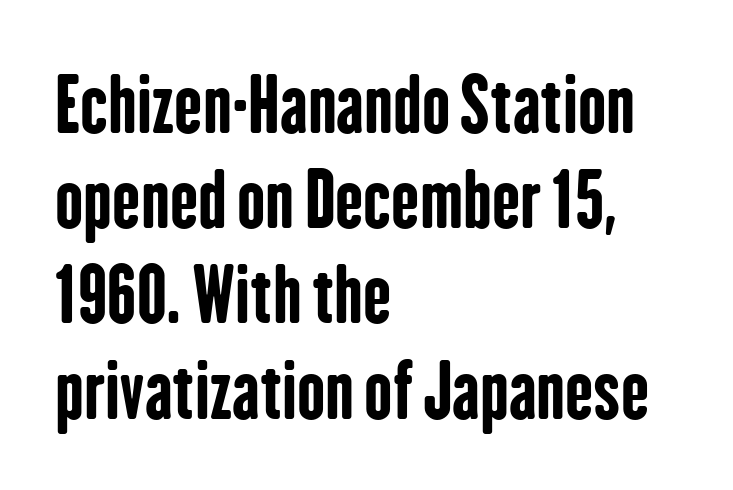
{"serif": "no", "italic": "no", "bold": "yes", "weight": "bold", "width": "condensed", "stroke_contrast": "low", "x_height": "medium", "monospaced": "no", "underline": "no", "align": "left", "line_spacing": "normal", "line_spacing_ratio": 1.27, "letter_spacing": "normal", "letter_spacing_em": 0.0, "glyph_px": 75}
